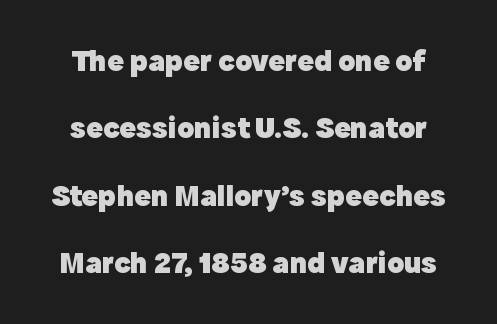
The image shows 31 px heavy sans-serif type, upright; set loose line spacing (2.17x), normal letter spacing, not underlined; a medium x-height.
